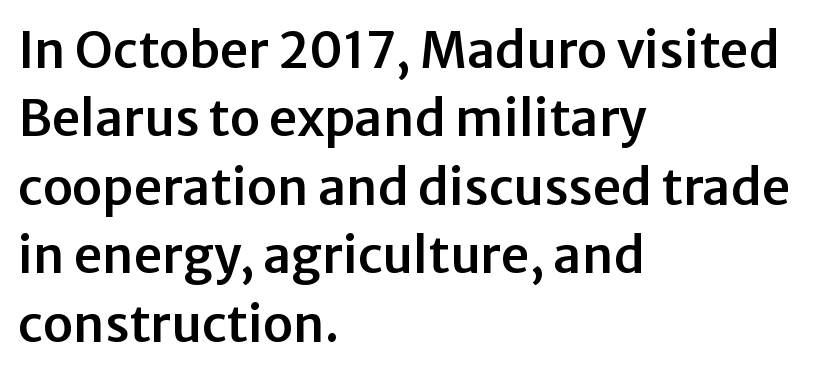
What kind of face is this? One without serifs — a sans. Each letter keeps its own natural width here, so spacing adapts to shape. Tall strokes in this sample are plumb rather than angled. The rendering anchors every line to the left-hand side. Here the glyphs are tracked normally, forming tight word shapes. The baseline area is clear.
